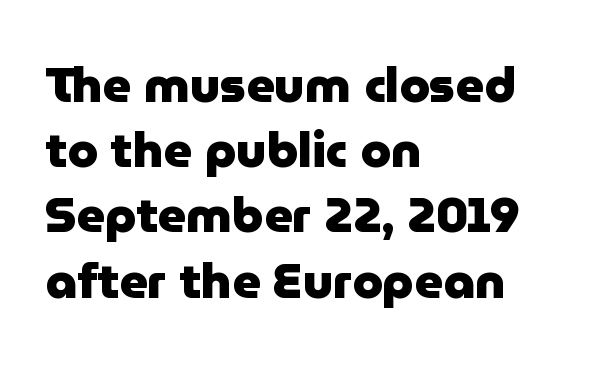
Q: Is the text bold? A: Yes.
Q: Is the text italic (slanted)? A: No, it is upright.
Q: Is the typeface a serif or a sans-serif typeface? A: Sans-serif.
Q: Is the text underlined? A: No.
Q: How is the paragraph aligned? A: Left-aligned.
Q: Is the spacing between letters normal or unusually wide? A: Normal.
Q: Is the spacing between lines tight, normal or loose? A: Normal.
Q: Width (condensed, normal, or wide)? A: Normal.
Q: Stroke contrast? A: Low.
Q: x-height? A: Medium.
Q: Monospaced? A: No.
